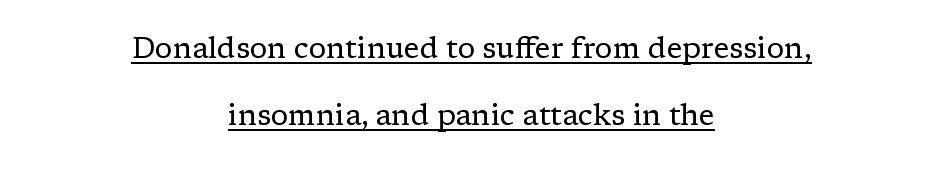
Q: Is the text bold? A: No.
Q: Is the text italic (slanted)? A: No, it is upright.
Q: Is the typeface a serif or a sans-serif typeface? A: Serif.
Q: Is the text underlined? A: Yes.
Q: How is the paragraph aligned? A: Centered.
Q: Is the spacing between letters normal or unusually wide? A: Normal.
Q: Is the spacing between lines tight, normal or loose? A: Loose.
Q: Width (condensed, normal, or wide)? A: Normal.
Q: Stroke contrast? A: Low.
Q: x-height? A: Medium.
Q: Monospaced? A: No.
